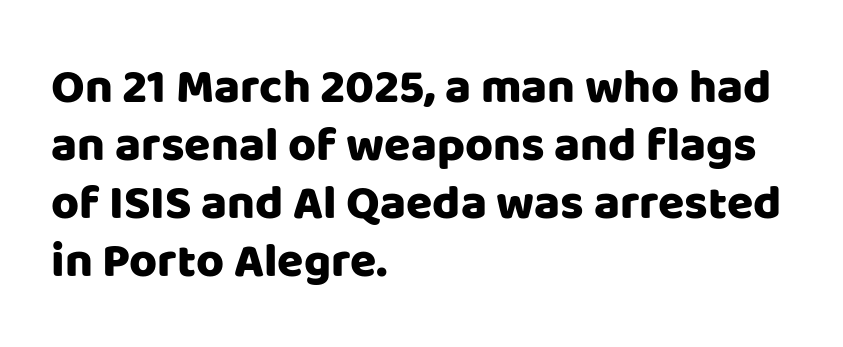
The image shows 48 px sans-serif type, upright; set left-aligned, line spacing 1.21x, normal letter spacing, not underlined; low stroke contrast and a large x-height.
